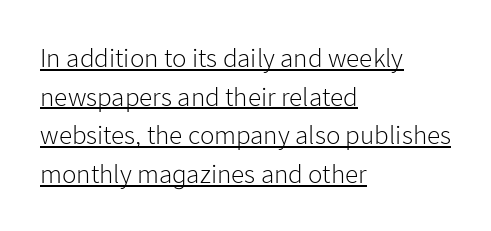
Letters have the restrained weight of plain body copy at most. What stands out about the letter spacing? Nothing — it is the standard amount. This block has exactly the height ordinary leading produces. Alignment: flush left.
